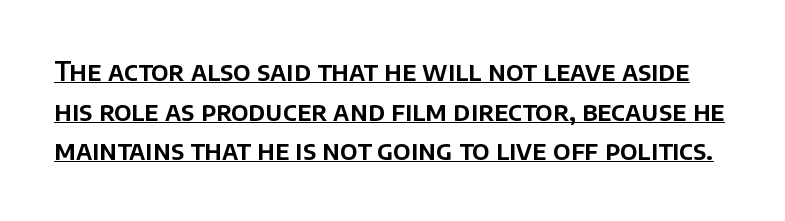
{"italic": "no", "underline": "yes", "line_spacing": "normal", "line_spacing_ratio": 1.52, "letter_spacing": "normal", "letter_spacing_em": 0.0, "glyph_px": 26}
